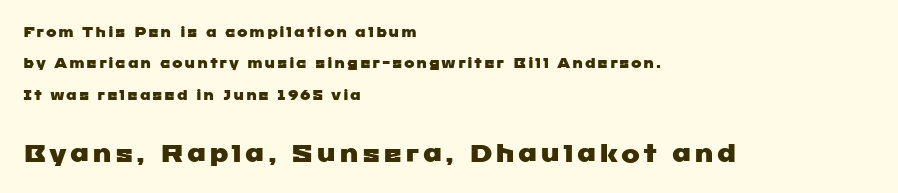
Q: Is the text underlined? A: No.
Q: How is the paragraph aligned? A: Left-aligned.
Q: Is the spacing between lines tight, normal or loose? A: Loose.
Q: Which block of text is set in a larger size, the first (top) or the second (bottom)? A: The second (bottom) one.
